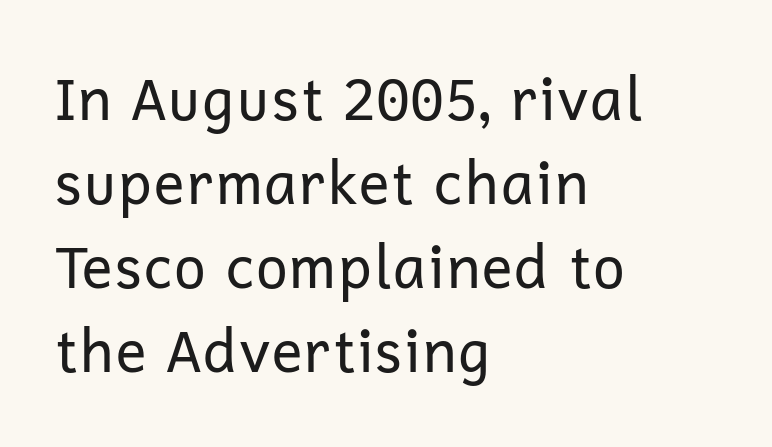
Q: Is the text bold? A: No.
Q: Is the text italic (slanted)? A: No, it is upright.
Q: Is the typeface a serif or a sans-serif typeface? A: Sans-serif.
Q: Is the text underlined? A: No.
Q: How is the paragraph aligned? A: Left-aligned.
Q: Is the spacing between letters normal or unusually wide? A: Normal.
Q: Is the spacing between lines tight, normal or loose? A: Normal.
Q: Width (condensed, normal, or wide)? A: Normal.
Q: Stroke contrast? A: Low.
Q: x-height? A: Medium.
Q: Monospaced? A: No.
